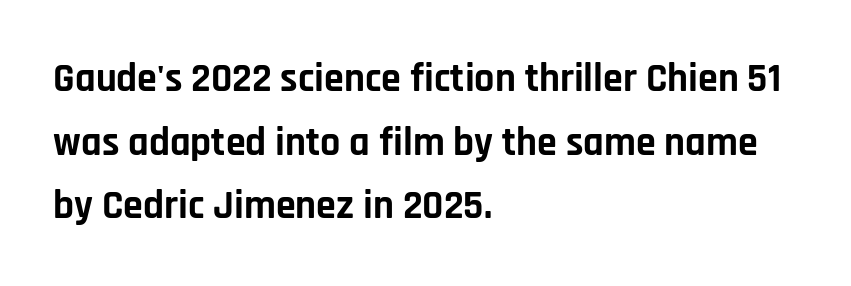
Q: Is the text bold? A: Yes.
Q: Is the text italic (slanted)? A: No, it is upright.
Q: Is the typeface a serif or a sans-serif typeface? A: Sans-serif.
Q: Is the text underlined? A: No.
Q: How is the paragraph aligned? A: Left-aligned.
Q: Is the spacing between letters normal or unusually wide? A: Normal.
Q: Is the spacing between lines tight, normal or loose? A: Normal.
Q: Width (condensed, normal, or wide)? A: Normal.
Q: Stroke contrast? A: Low.
Q: x-height? A: Large.
Q: Monospaced? A: No.
